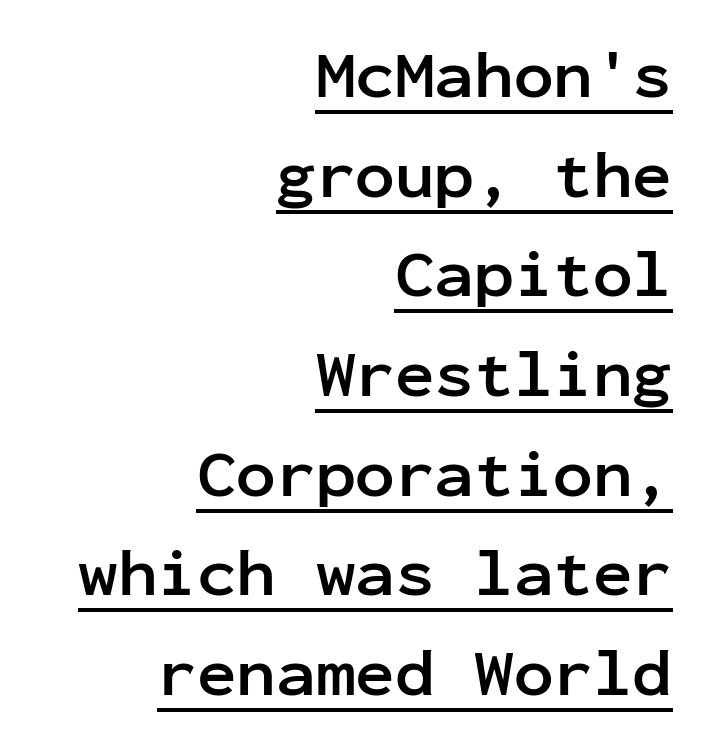
The ragged edge is on the left, which tells us the setting is flush right. Characters follow at the spacing the type designer built in. The block of text has a typical density, with ordinary space between rows. The face used here has the dense, thick strokes of a bold. Every word sits above its own underline.
